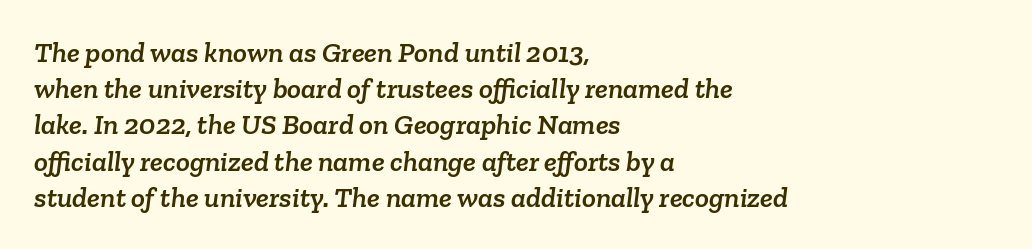
{"serif": "yes", "width": "normal", "stroke_contrast": "low", "x_height": "medium", "monospaced": "no", "underline": "no", "align": "left", "line_spacing": "normal", "line_spacing_ratio": 1.25, "letter_spacing": "normal", "letter_spacing_em": 0.0, "glyph_px": 29}
